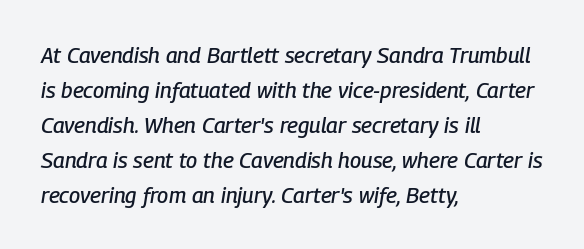
{"italic": "yes", "lean": "right", "slant_degrees": 9, "underline": "no", "align": "left", "line_spacing": "normal", "line_spacing_ratio": 1.59, "letter_spacing": "normal", "letter_spacing_em": 0.0, "glyph_px": 22}
